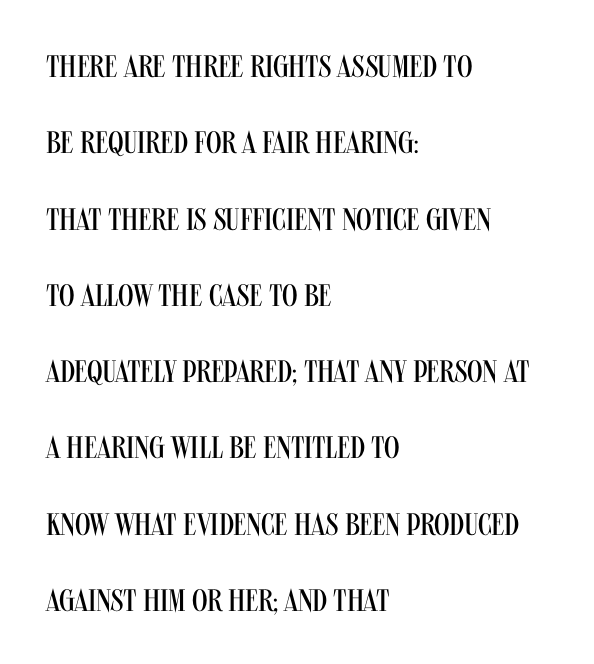
{"serif": "no", "italic": "no", "bold": "no", "weight": "regular", "width": "condensed", "stroke_contrast": "medium", "x_height": "large", "monospaced": "no", "underline": "no", "align": "left", "line_spacing": "loose", "line_spacing_ratio": 2.46, "letter_spacing": "normal", "letter_spacing_em": 0.0, "glyph_px": 31}
